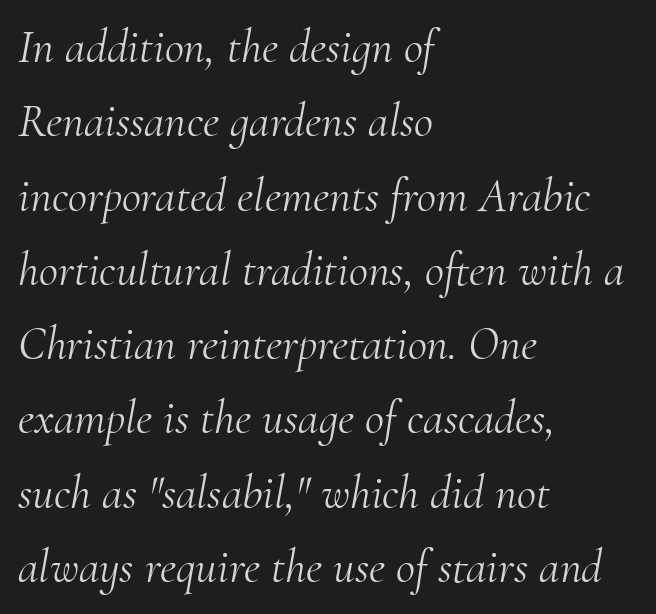
No heavy texture on the line: the type isn't bold. Here the designer chose a conventional face with non-uniform glyph widths. Characters follow at the spacing the type designer built in. Bare-footed words on every line. Notice how the passage keeps a crisp vertical edge on the left only.
